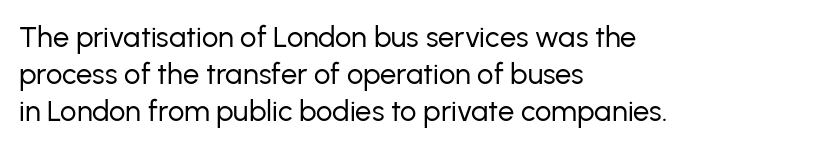
{"serif": "no", "italic": "no", "bold": "no", "weight": "regular", "width": "normal", "stroke_contrast": "low", "x_height": "medium", "monospaced": "no", "underline": "no", "align": "left", "line_spacing": "normal", "line_spacing_ratio": 1.28, "letter_spacing": "normal", "letter_spacing_em": 0.0, "glyph_px": 29}
